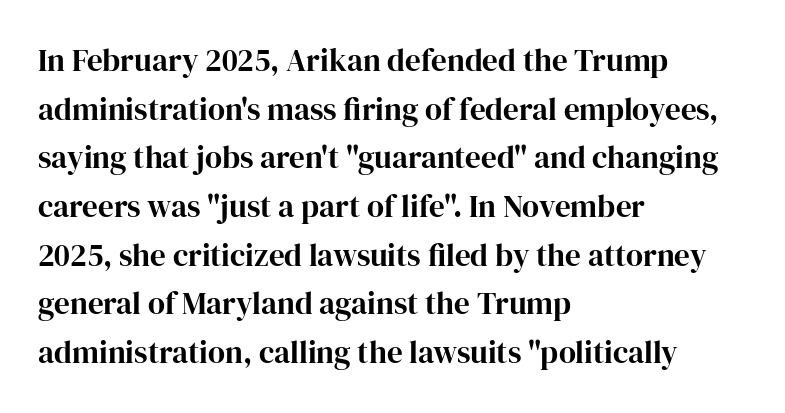
{"serif": "yes", "italic": "no", "width": "normal", "stroke_contrast": "high", "x_height": "medium", "monospaced": "no", "underline": "no", "align": "left", "line_spacing": "normal", "line_spacing_ratio": 1.57, "letter_spacing": "normal", "letter_spacing_em": 0.0, "glyph_px": 31}
